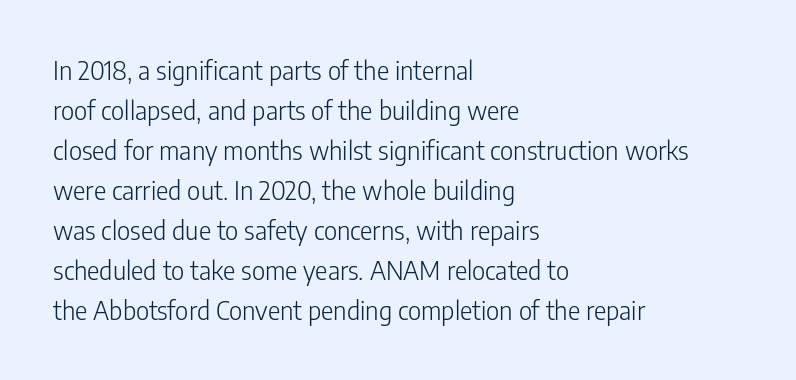
Q: Is the text bold? A: No.
Q: Is the text italic (slanted)? A: No, it is upright.
Q: Is the text underlined? A: No.
Q: How is the paragraph aligned? A: Left-aligned.
Q: Is the spacing between letters normal or unusually wide? A: Normal.
Q: Is the spacing between lines tight, normal or loose? A: Normal.
